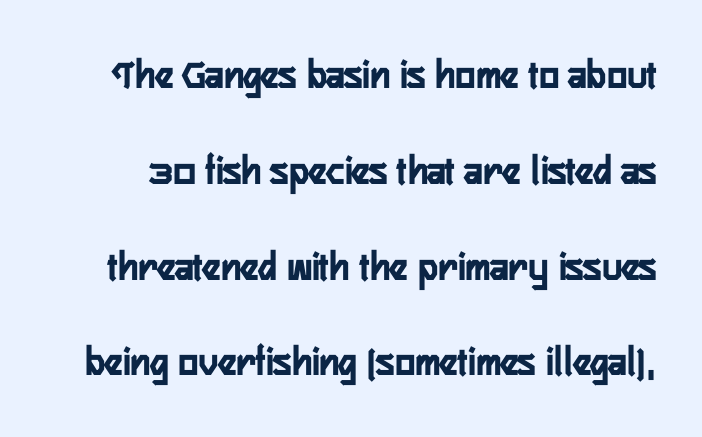
The image shows 42 px condensed sans-serif type, upright; set loose line spacing (2.28x), normal letter spacing, not underlined; low stroke contrast and a medium x-height.
